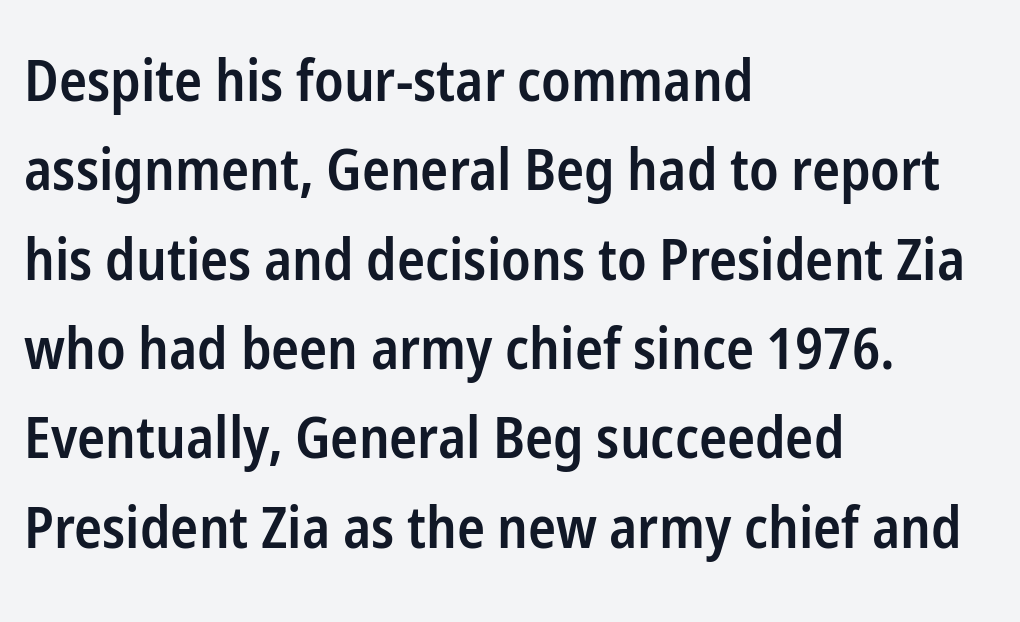
The image shows 58 px semibold, condensed sans-serif type, upright; set left-aligned, normal line spacing (1.54x), normal letter spacing, not underlined; low stroke contrast and a medium x-height.
